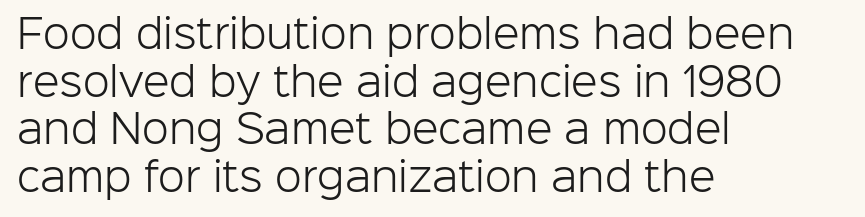
Q: Is the text bold? A: No.
Q: Is the text italic (slanted)? A: No, it is upright.
Q: Is the typeface a serif or a sans-serif typeface? A: Sans-serif.
Q: Is the text underlined? A: No.
Q: How is the paragraph aligned? A: Left-aligned.
Q: Is the spacing between letters normal or unusually wide? A: Normal.
Q: Width (condensed, normal, or wide)? A: Normal.
Q: Stroke contrast? A: Low.
Q: x-height? A: Medium.
Q: Monospaced? A: No.
